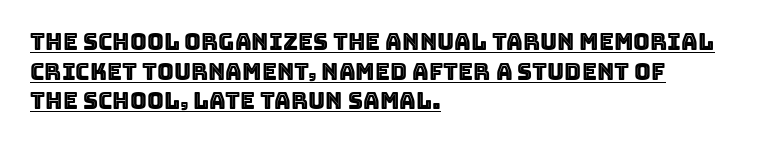
The image shows 23 px text type, upright; set left-aligned, normal line spacing (1.29x), normal letter spacing, underlined.
